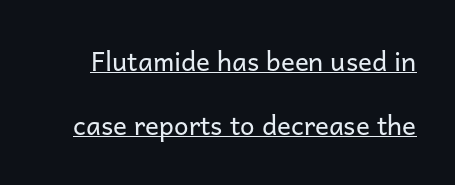
{"italic": "no", "bold": "no", "underline": "yes", "line_spacing": "loose", "line_spacing_ratio": 2.45, "letter_spacing": "normal", "letter_spacing_em": 0.0, "glyph_px": 26}
